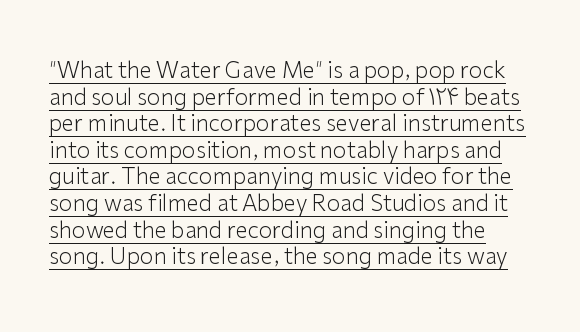
Rendered with straight, roman letterforms. Honestly, the letter spacing is just normal — you wouldn't notice it. Underlined type. Vertical stems look standard width or narrower in stroke.
